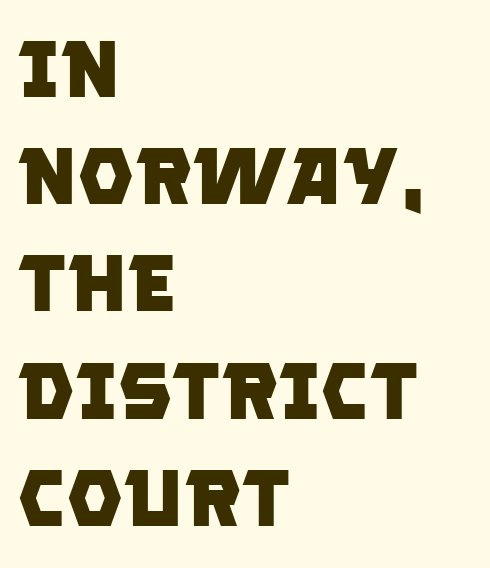
Q: Is the text bold? A: Yes.
Q: Is the typeface a serif or a sans-serif typeface? A: Sans-serif.
Q: Is the text underlined? A: No.
Q: How is the paragraph aligned? A: Left-aligned.
Q: Is the spacing between letters normal or unusually wide? A: Normal.
Q: Is the spacing between lines tight, normal or loose? A: Normal.
Q: Width (condensed, normal, or wide)? A: Normal.
Q: Stroke contrast? A: Low.
Q: x-height? A: Large.
Q: Monospaced? A: No.
